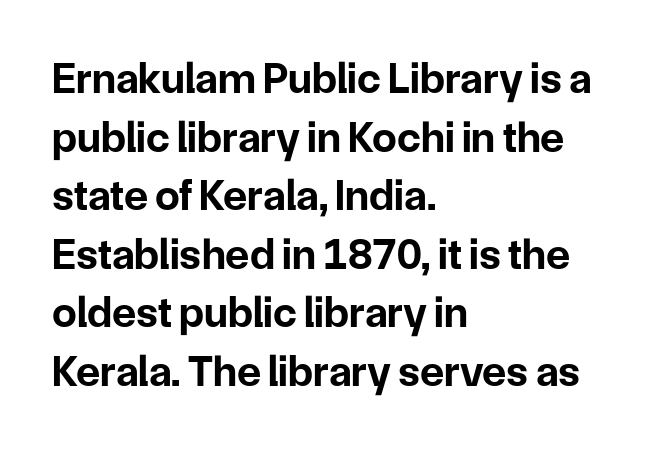
The image shows 44 px bold sans-serif type, upright; set left-aligned, normal line spacing (1.33x), normal letter spacing, not underlined; low stroke contrast and a medium x-height.
